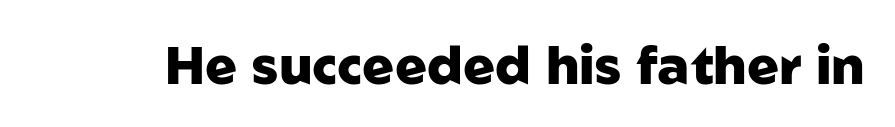
The image shows 53 px heavy sans-serif type, upright; set normal letter spacing, not underlined; low stroke contrast and a medium x-height.
